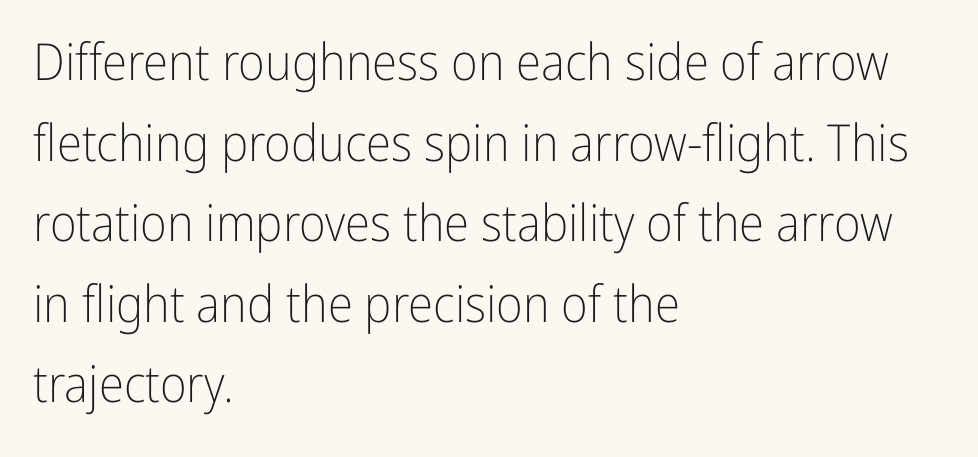
Every row of glyphs begins at an identical x-position on the left. No chunkiness to these letters — they're not bold. Decoration check: the copy has no underline. The block of text has a typical density, with ordinary space between rows. A roman cut, with each character standing at attention. A typesetter would call this proportional, since set widths differ per character.
